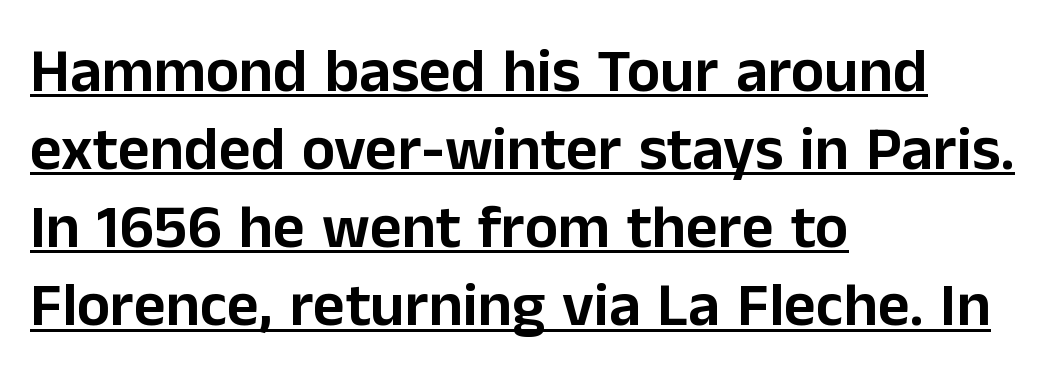
{"serif": "no", "italic": "no", "width": "normal", "stroke_contrast": "low", "x_height": "medium", "monospaced": "no", "underline": "yes", "align": "left", "line_spacing": "normal", "line_spacing_ratio": 1.26, "letter_spacing": "normal", "letter_spacing_em": 0.0, "glyph_px": 62}
